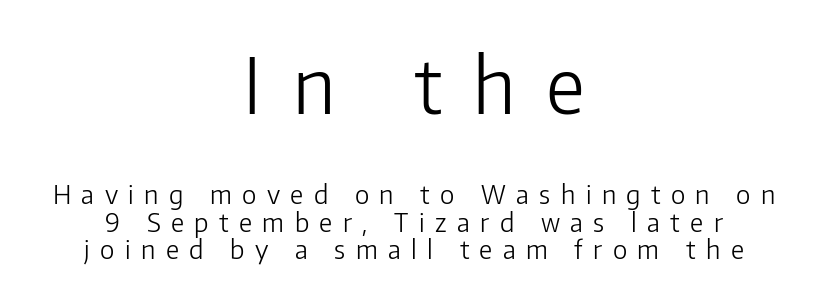
{"serif": "no", "italic": "no", "bold": "no", "weight": "light", "width": "normal", "stroke_contrast": "low", "x_height": "medium", "monospaced": "no", "underline": "no", "align": "center", "line_spacing": "tight", "line_spacing_ratio": 1.06, "letter_spacing": "wide", "letter_spacing_em": 0.4, "larger_block": "first", "size_ratio": 2.96, "glyph_px": 77}
